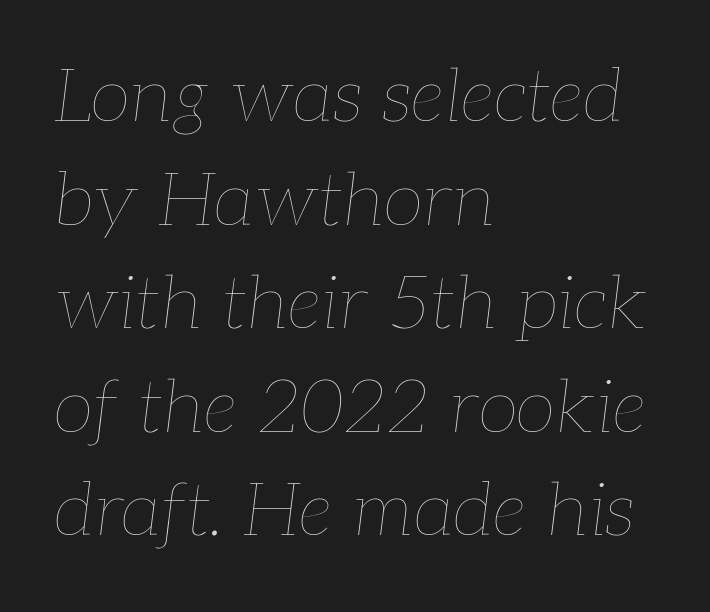
Q: Is the text bold? A: No.
Q: Is the text italic (slanted)? A: Yes, it leans right by about 7 degrees.
Q: Is the text underlined? A: No.
Q: How is the paragraph aligned? A: Left-aligned.
Q: Is the spacing between letters normal or unusually wide? A: Normal.
Q: Is the spacing between lines tight, normal or loose? A: Normal.
Q: Width (condensed, normal, or wide)? A: Normal.
Q: Stroke contrast? A: Low.
Q: x-height? A: Medium.
Q: Monospaced? A: No.
